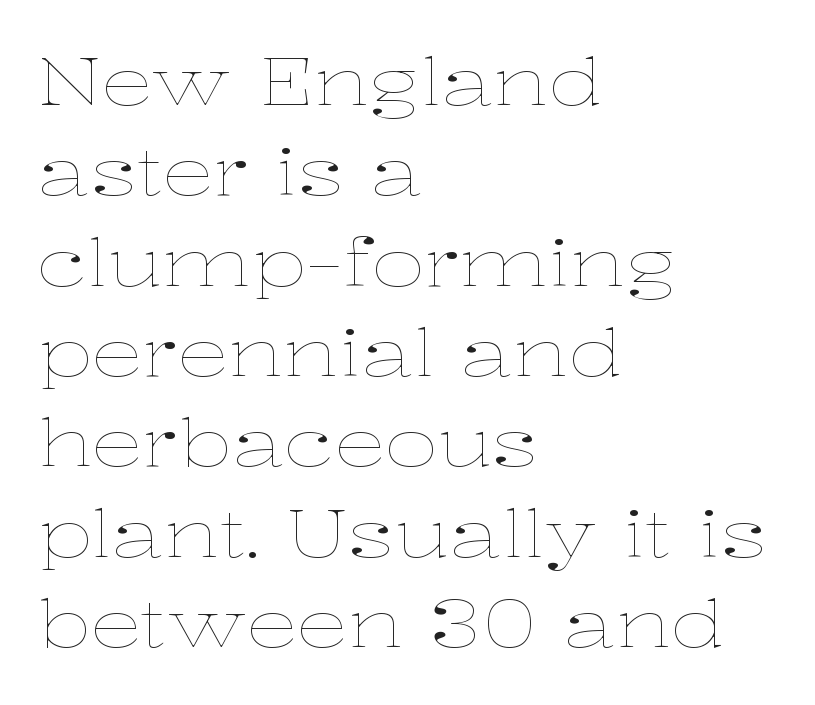
Q: Is the text bold? A: No.
Q: Is the text italic (slanted)? A: No, it is upright.
Q: Is the text underlined? A: No.
Q: How is the paragraph aligned? A: Left-aligned.
Q: Is the spacing between letters normal or unusually wide? A: Normal.
Q: Is the spacing between lines tight, normal or loose? A: Normal.
Q: Width (condensed, normal, or wide)? A: Wide.
Q: Stroke contrast? A: Low.
Q: x-height? A: Medium.
Q: Monospaced? A: No.
